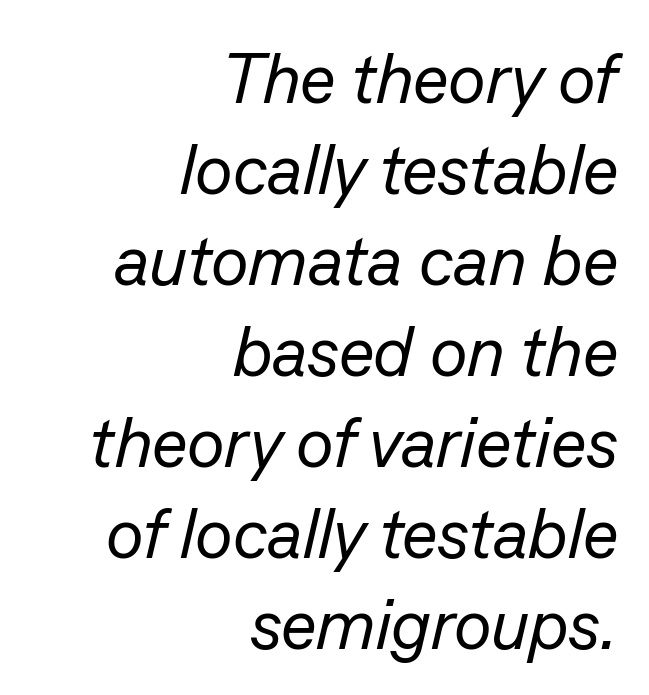
The image shows 70 px regular-weight type, italic (leaning right); set right-aligned, normal line spacing (1.3x), normal letter spacing, not underlined; low stroke contrast and a medium x-height.
